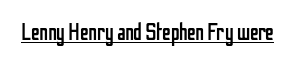
Underlined type. When letters stand straight like this, we call the style roman or upright. The line texture is even and compact thanks to regular tracking. The strokes carry an ordinary text weight at most.
